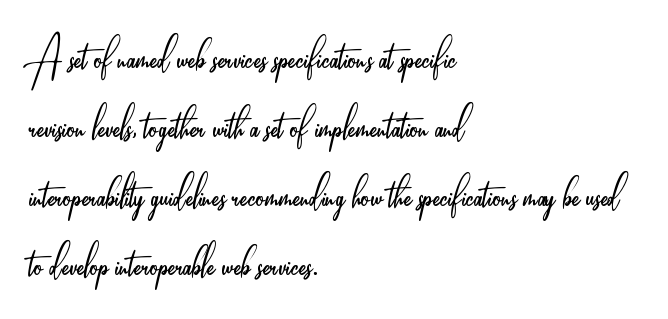
The image shows 53 px light, condensed sans-serif type; set left-aligned, normal line spacing (1.3x), normal letter spacing, not underlined; low stroke contrast and a small x-height.
